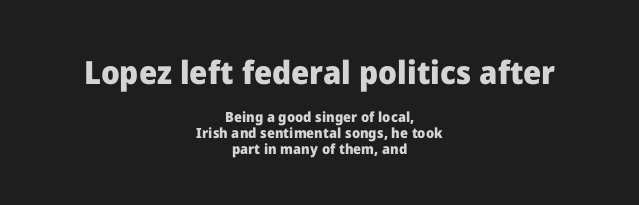
Q: Is the text bold? A: Yes.
Q: Is the text italic (slanted)? A: No, it is upright.
Q: Is the typeface a serif or a sans-serif typeface? A: Sans-serif.
Q: Is the text underlined? A: No.
Q: How is the paragraph aligned? A: Centered.
Q: Is the spacing between letters normal or unusually wide? A: Normal.
Q: Is the spacing between lines tight, normal or loose? A: Tight.
Q: Which block of text is set in a larger size, the first (top) or the second (bottom)? A: The first (top) one.
Q: Width (condensed, normal, or wide)? A: Normal.
Q: Stroke contrast? A: Low.
Q: x-height? A: Medium.
Q: Monospaced? A: No.
